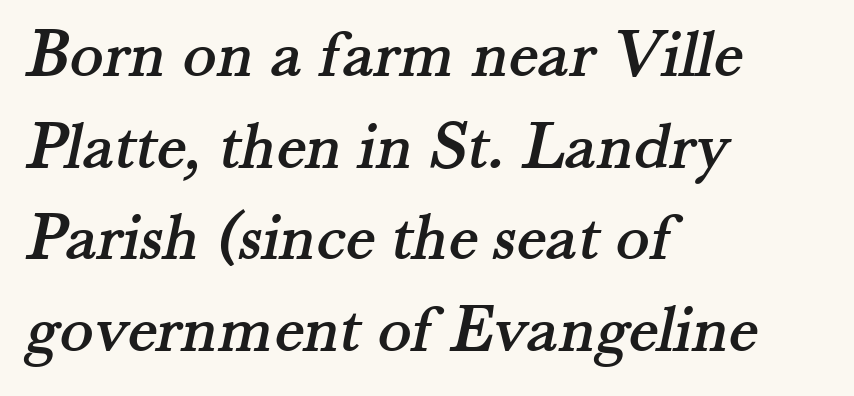
Proportional: the letters do not fall into vertical columns. Small tapered or slab feet sit at the stroke ends, so this counts as serif. Does extra space separate the letters? No, they use regular spacing. The typesetter chose a ragged-right arrangement here.
